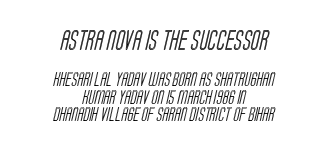
{"underline": "no", "align": "center", "line_spacing": "normal", "line_spacing_ratio": 1.26, "letter_spacing": "normal", "letter_spacing_em": 0.0, "larger_block": "first", "size_ratio": 1.43, "glyph_px": 20}
